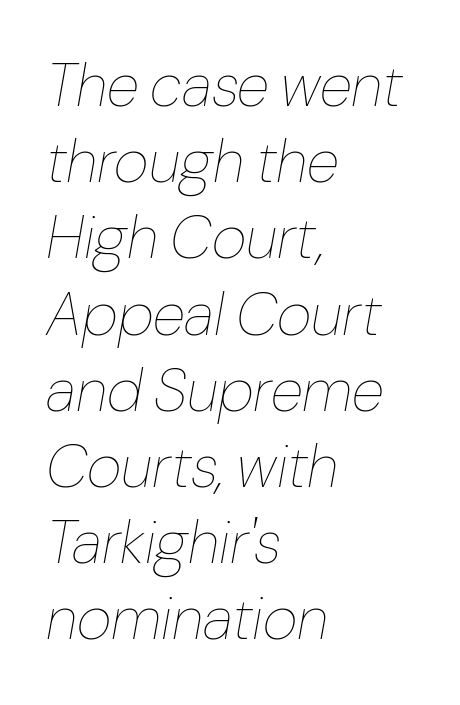
Successive baselines arrive at the customary interval. Style check: oblique. The tracking reads as untouched default to a designer's eye. The area under the type is left untouched.
